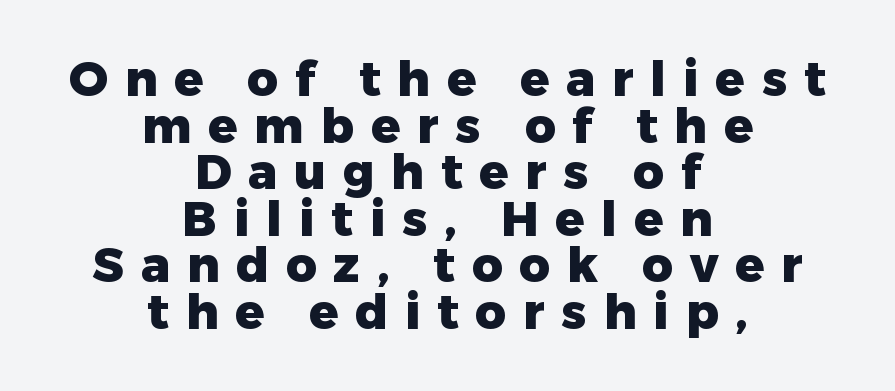
{"serif": "no", "italic": "no", "bold": "yes", "weight": "heavy", "width": "normal", "stroke_contrast": "low", "x_height": "medium", "monospaced": "no", "underline": "no", "align": "center", "line_spacing": "tight", "line_spacing_ratio": 0.97, "letter_spacing": "wide", "letter_spacing_em": 0.35, "glyph_px": 48}
